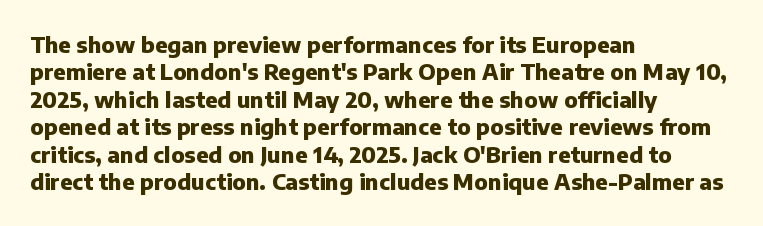
Q: Is the text bold? A: Yes.
Q: Is the text italic (slanted)? A: No, it is upright.
Q: Is the text underlined? A: No.
Q: How is the paragraph aligned? A: Left-aligned.
Q: Is the spacing between letters normal or unusually wide? A: Normal.
Q: Is the spacing between lines tight, normal or loose? A: Normal.
